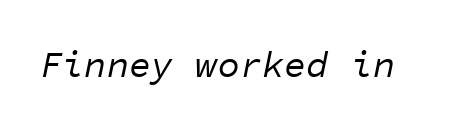
{"italic": "yes", "lean": "right", "slant_degrees": 11, "bold": "no", "weight": "regular", "width": "normal", "stroke_contrast": "low", "x_height": "medium", "monospaced": "yes", "underline": "no", "letter_spacing": "normal", "letter_spacing_em": 0.0, "glyph_px": 37}
